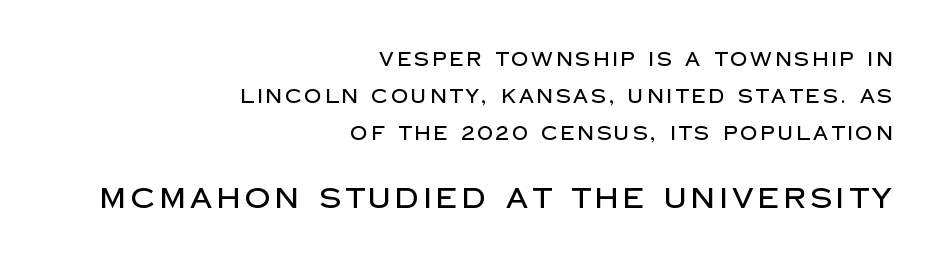
{"serif": "no", "italic": "no", "width": "normal", "stroke_contrast": "low", "x_height": "large", "monospaced": "no", "underline": "no", "align": "right", "line_spacing": "loose", "line_spacing_ratio": 1.94, "larger_block": "second", "size_ratio": 1.47, "glyph_px": 28}
